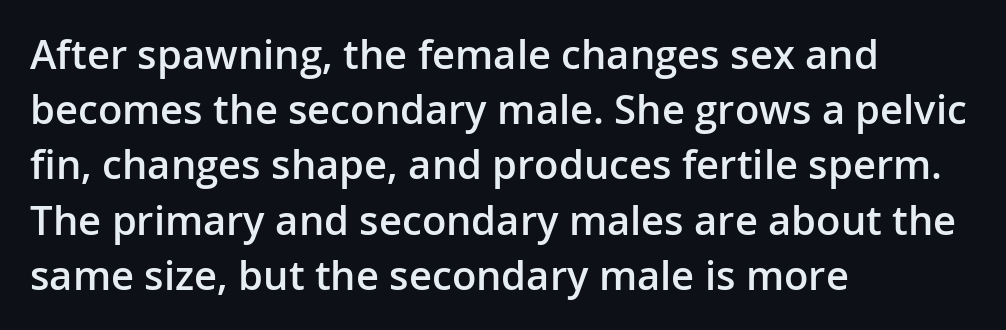
{"serif": "no", "italic": "no", "bold": "semi", "weight": "semibold", "width": "normal", "stroke_contrast": "low", "x_height": "medium", "monospaced": "no", "underline": "no", "align": "left", "line_spacing": "normal", "line_spacing_ratio": 1.38, "letter_spacing": "normal", "letter_spacing_em": 0.0, "glyph_px": 40}
